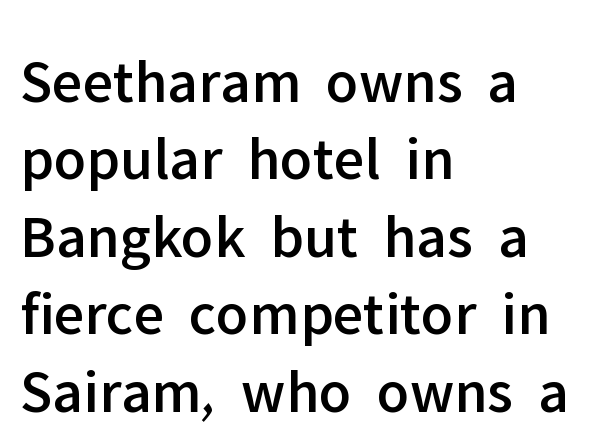
The specimen reads as upright at a glance. Letter spacing: default. What kind of face is this? One without serifs — a sans. Any mark beneath the type? The region is blank.
